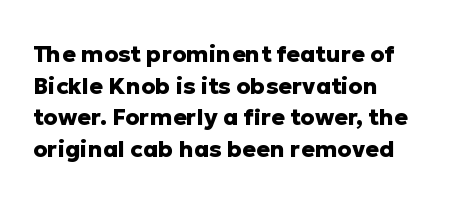
{"italic": "no", "bold": "yes", "underline": "no", "align": "left", "line_spacing": "normal", "line_spacing_ratio": 1.38, "letter_spacing": "normal", "letter_spacing_em": 0.0, "glyph_px": 23}
